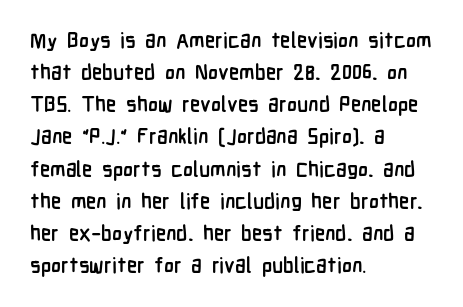
Q: Is the text bold? A: Yes.
Q: Is the text italic (slanted)? A: No, it is upright.
Q: Is the text underlined? A: No.
Q: How is the paragraph aligned? A: Left-aligned.
Q: Is the spacing between letters normal or unusually wide? A: Normal.
Q: Is the spacing between lines tight, normal or loose? A: Normal.
